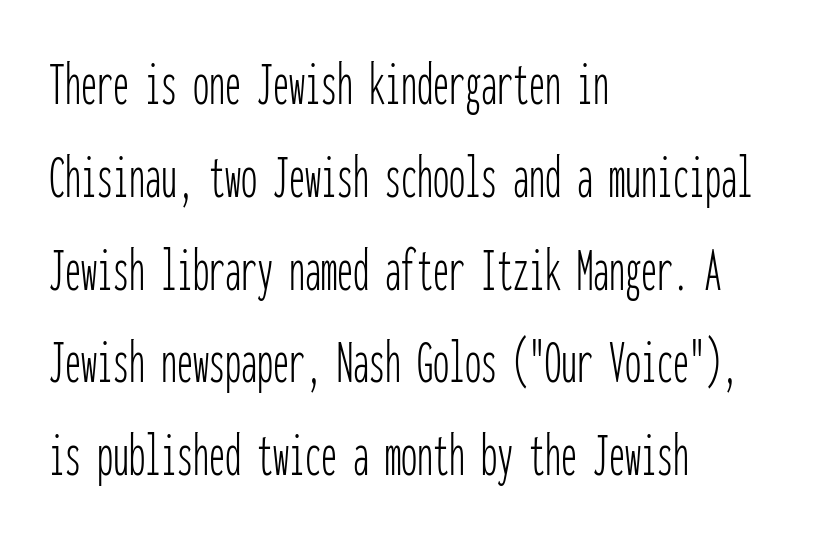
The image shows 64 px thin, condensed sans-serif type, upright, monospaced; set left-aligned, normal line spacing (1.45x), normal letter spacing, not underlined; low stroke contrast and a medium x-height.
